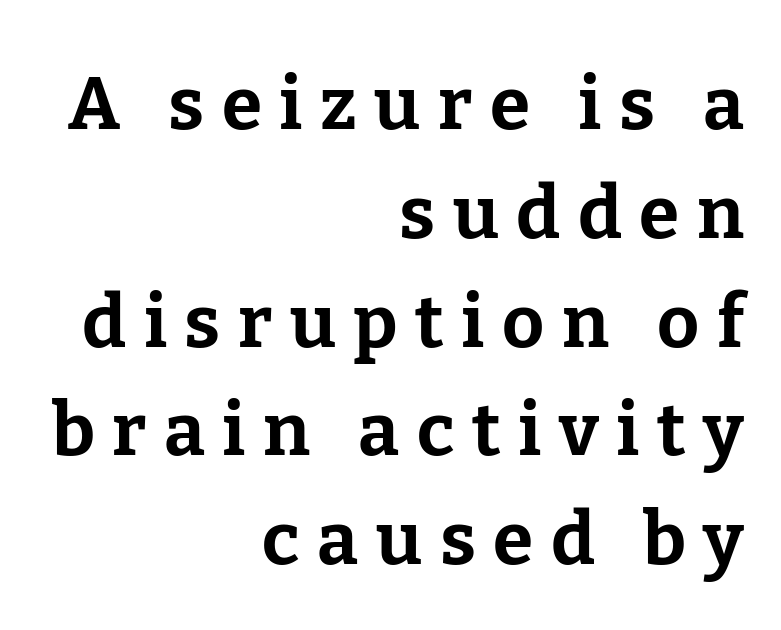
Reading down the column, the eye jumps a familiar distance to each next line. Quick note: underline off. Font category for this specimen: serif. Strong, thick strokes mark this as bold type. The compositor pushed each line to the right boundary. The tracking jumps out immediately: characters are airy and widely separated.
